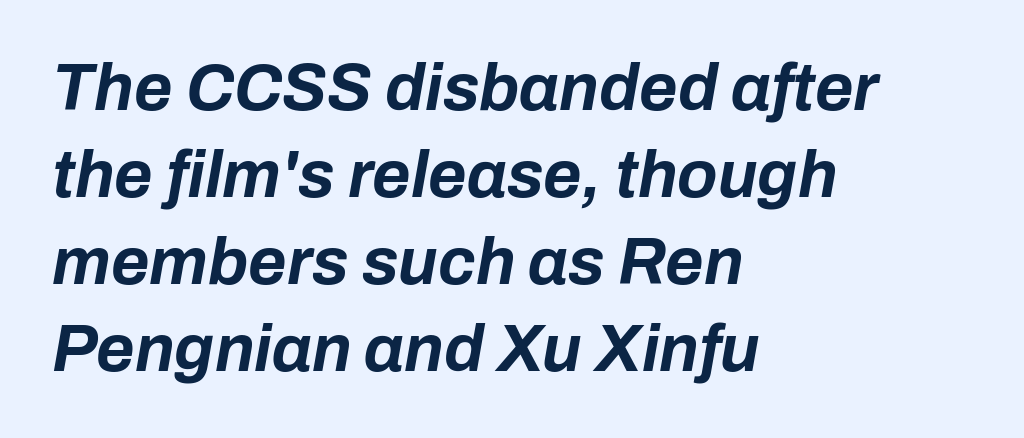
Students, observe: this is what conventionally led text looks like. Character widths vary here, with narrow letters taking less room than wide ones. Unmarked baselines from the first word to the last. What weight is shown? A full bold with thick strokes.
